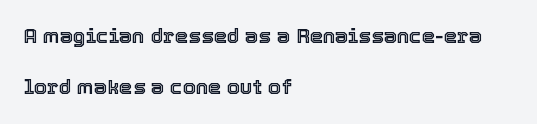
{"italic": "no", "underline": "no", "align": "left", "line_spacing": "loose", "line_spacing_ratio": 2.45, "letter_spacing": "normal", "letter_spacing_em": 0.0, "glyph_px": 21}
